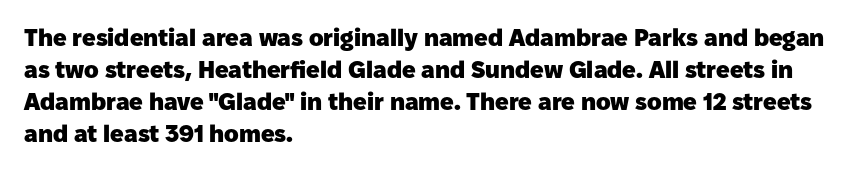
{"italic": "no", "bold": "yes", "underline": "no", "align": "left", "line_spacing": "normal", "line_spacing_ratio": 1.34, "letter_spacing": "normal", "letter_spacing_em": 0.0, "glyph_px": 24}
